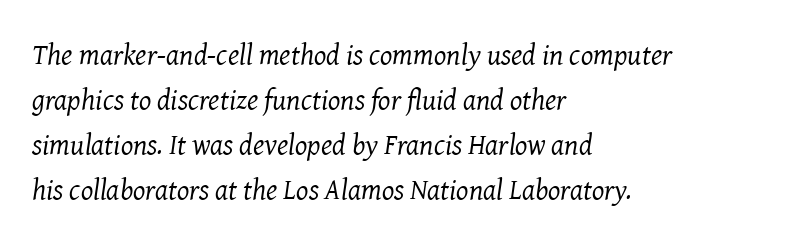
Q: Is the text bold? A: No.
Q: Is the text italic (slanted)? A: Yes, it leans right by about 8 degrees.
Q: Is the typeface a serif or a sans-serif typeface? A: Serif.
Q: Is the text underlined? A: No.
Q: How is the paragraph aligned? A: Left-aligned.
Q: Is the spacing between letters normal or unusually wide? A: Normal.
Q: Is the spacing between lines tight, normal or loose? A: Normal.
Q: Width (condensed, normal, or wide)? A: Normal.
Q: Stroke contrast? A: Medium.
Q: x-height? A: Medium.
Q: Monospaced? A: No.
